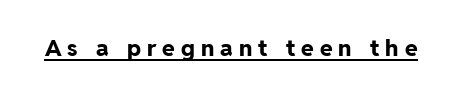
The image shows 23 px bold type, upright; set unusually wide letter spacing (+0.26 em), underlined.
